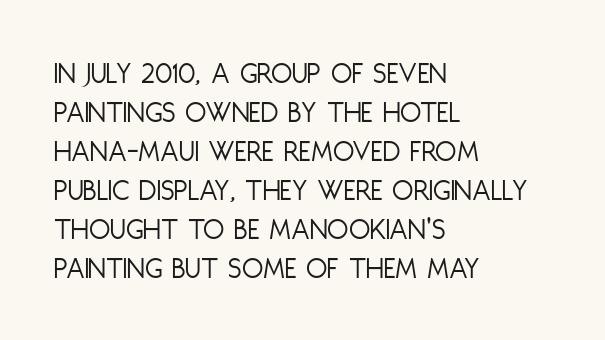
{"serif": "no", "italic": "no", "bold": "no", "weight": "light", "width": "condensed", "stroke_contrast": "low", "x_height": "large", "monospaced": "no", "underline": "no", "align": "left", "line_spacing": "normal", "line_spacing_ratio": 1.26, "letter_spacing": "normal", "letter_spacing_em": 0.0, "glyph_px": 31}
